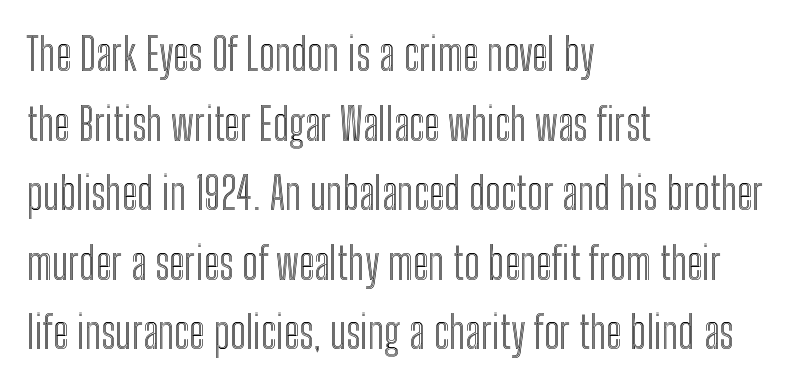
{"italic": "no", "width": "condensed", "x_height": "medium", "monospaced": "no", "underline": "no", "align": "left", "line_spacing": "normal", "line_spacing_ratio": 1.58, "letter_spacing": "normal", "letter_spacing_em": 0.0, "glyph_px": 44}
